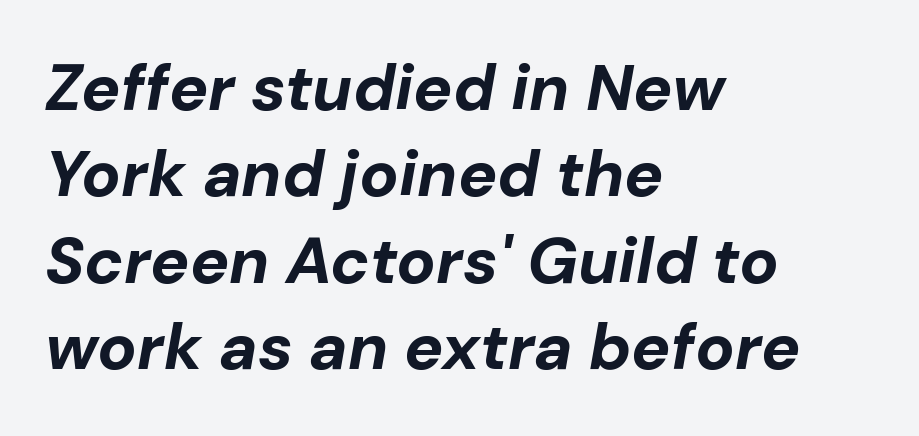
The image shows 65 px bold type, italic (leaning right); set left-aligned, normal line spacing (1.33x), normal letter spacing, not underlined; low stroke contrast and a medium x-height.
